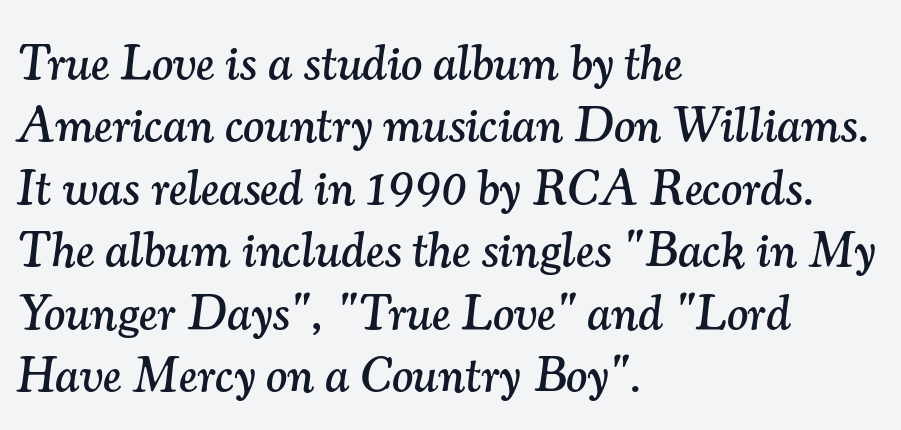
The image shows 50 px serif type, italic (leaning right); set left-aligned, normal line spacing (1.25x), normal letter spacing, not underlined; medium stroke contrast and a small x-height.
